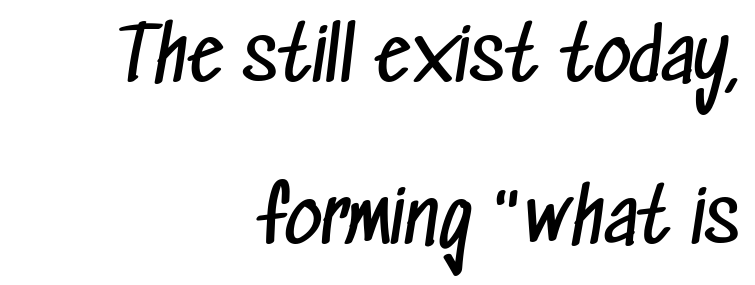
The image shows 72 px regular-weight, condensed sans-serif type; set right-aligned, loose line spacing (2.25x), normal letter spacing, not underlined; low stroke contrast and a medium x-height.
